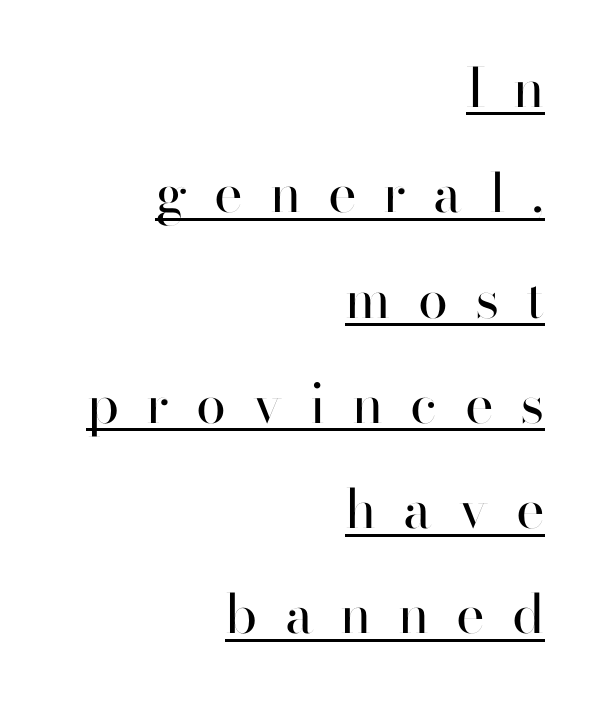
Q: Is the text bold? A: No.
Q: Is the text italic (slanted)? A: No, it is upright.
Q: Is the typeface a serif or a sans-serif typeface? A: Sans-serif.
Q: Is the text underlined? A: Yes.
Q: How is the paragraph aligned? A: Right-aligned.
Q: Is the spacing between letters normal or unusually wide? A: Unusually wide.
Q: Is the spacing between lines tight, normal or loose? A: Loose.
Q: Width (condensed, normal, or wide)? A: Normal.
Q: Stroke contrast? A: High.
Q: x-height? A: Small.
Q: Monospaced? A: No.
